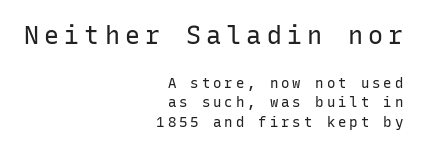
Q: Is the text bold? A: No.
Q: Is the text italic (slanted)? A: No, it is upright.
Q: Is the text underlined? A: No.
Q: How is the paragraph aligned? A: Right-aligned.
Q: Is the spacing between letters normal or unusually wide? A: Unusually wide.
Q: Is the spacing between lines tight, normal or loose? A: Normal.
Q: Which block of text is set in a larger size, the first (top) or the second (bottom)? A: The first (top) one.
